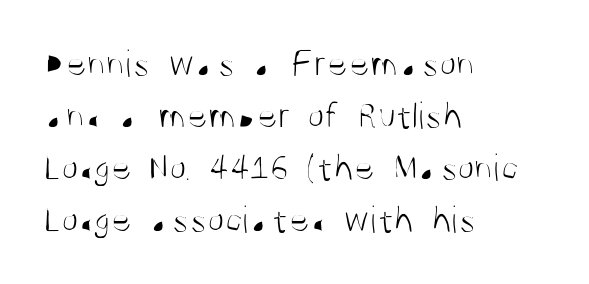
Here the designer chose a conventional face with non-uniform glyph widths. The typography opts for an upright posture over an oblique one. The passage shown stacks its lines at a standard gap. This is not heavy type; no bold has been used.
